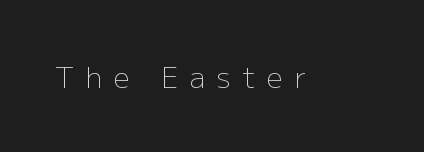
Q: Is the text bold? A: No.
Q: Is the text italic (slanted)? A: No, it is upright.
Q: Is the typeface a serif or a sans-serif typeface? A: Sans-serif.
Q: Is the text underlined? A: No.
Q: Is the spacing between letters normal or unusually wide? A: Unusually wide.
Q: Width (condensed, normal, or wide)? A: Normal.
Q: Stroke contrast? A: Low.
Q: x-height? A: Medium.
Q: Monospaced? A: No.
